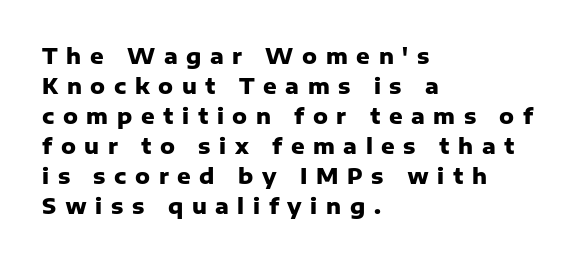
Q: Is the text bold? A: Yes.
Q: Is the text italic (slanted)? A: No, it is upright.
Q: Is the text underlined? A: No.
Q: How is the paragraph aligned? A: Left-aligned.
Q: Is the spacing between letters normal or unusually wide? A: Unusually wide.
Q: Is the spacing between lines tight, normal or loose? A: Normal.
